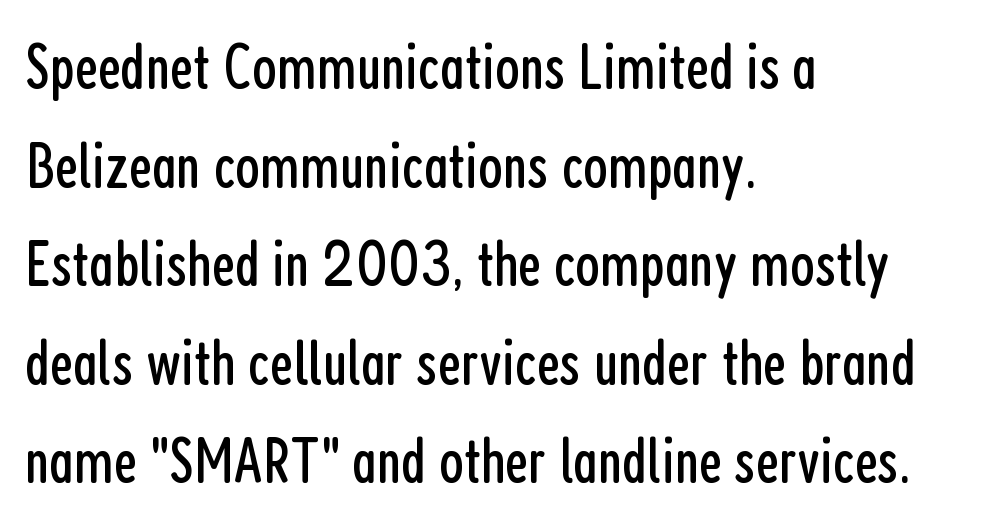
Is this a fixed-width face? No — the glyphs have proportional, varying widths. Reading down the column, the eye jumps a familiar distance to each next line. Clear beneath every line of the passage. Stroke terminals: plain, sans-serif. Here the glyphs are tracked normally, forming tight word shapes. These lines were composed using upright roman letters.
